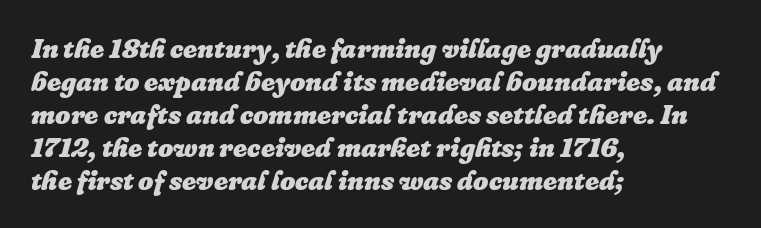
{"italic": "yes", "lean": "right", "slant_degrees": 16, "bold": "yes", "underline": "no", "align": "left", "line_spacing_ratio": 1.22, "letter_spacing": "normal", "letter_spacing_em": 0.0, "glyph_px": 27}
